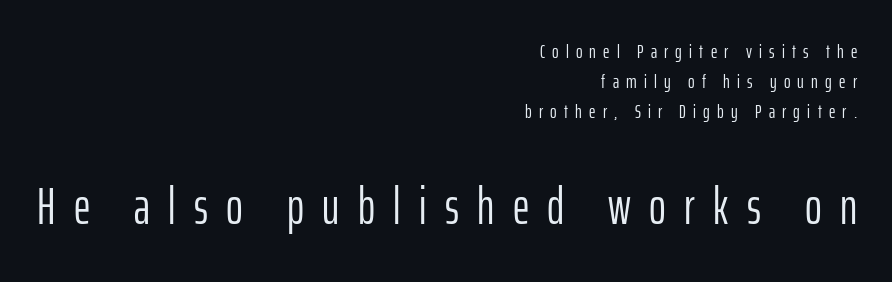
{"serif": "no", "italic": "no", "bold": "no", "weight": "light", "width": "condensed", "stroke_contrast": "low", "x_height": "medium", "monospaced": "no", "underline": "no", "align": "right", "line_spacing": "normal", "line_spacing_ratio": 1.5, "letter_spacing": "wide", "letter_spacing_em": 0.36, "larger_block": "second", "size_ratio": 2.55, "glyph_px": 51}
